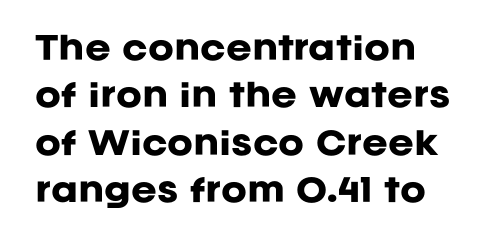
The image shows 31 px heavy sans-serif type, upright; set normal line spacing (1.53x), normal letter spacing, not underlined; low stroke contrast and a large x-height.
